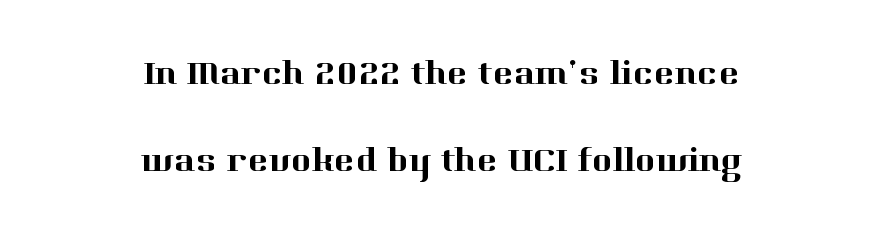
Old-style or modern, the face here clearly has serifs. Where is the straight margin? There isn't one; the lines are centered. Leading is clearly above the norm, producing a sparse column. Each row of text sits above clean, open space.
